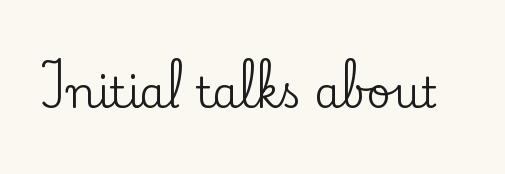
The rendering shows small feet on the letterforms — a serif design. Tall strokes in this sample are plumb rather than angled. Any mark beneath the type? The region is blank. The passage shown is typed in a proportional face where columns would drift.
